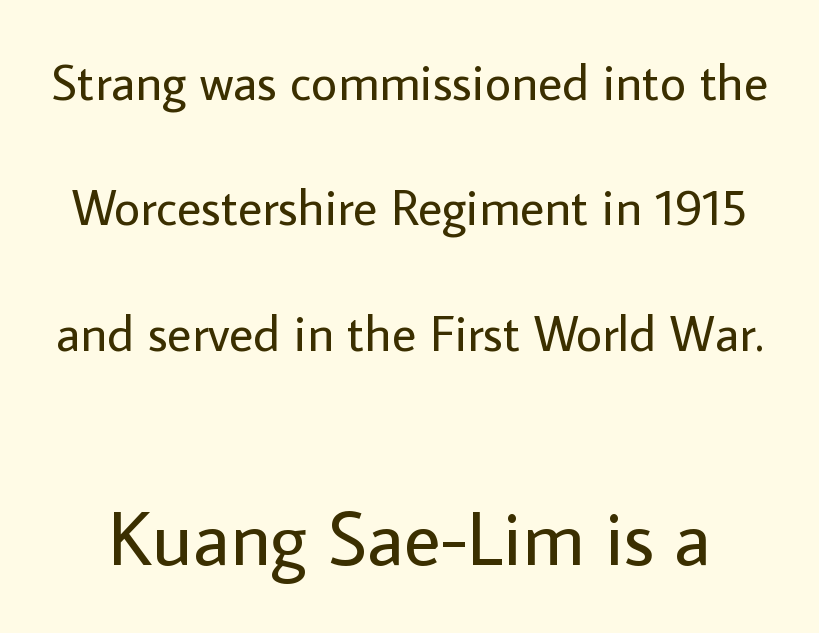
{"serif": "no", "italic": "no", "bold": "no", "weight": "regular", "width": "normal", "stroke_contrast": "low", "x_height": "medium", "monospaced": "no", "underline": "no", "line_spacing": "loose", "line_spacing_ratio": 2.46, "letter_spacing": "normal", "letter_spacing_em": 0.0, "larger_block": "second", "size_ratio": 1.51, "glyph_px": 77}
